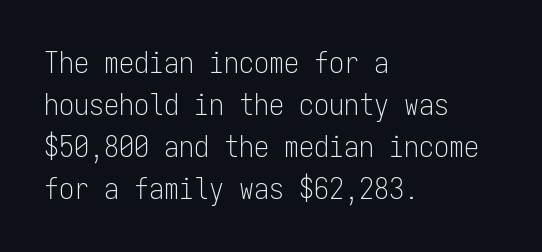
Short note: letters normally spaced. This reads as an unemphasized weight, regular at the heaviest. Is there any slant? The stems are plumb. The lines are quadded left. Reading down the column, the eye jumps a familiar distance to each next line. Has an underline been added? It has not.
